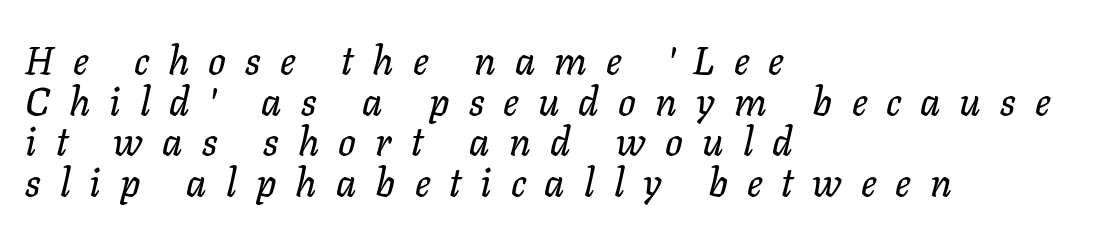
{"italic": "yes", "lean": "right", "slant_degrees": 11, "width": "normal", "stroke_contrast": "low", "x_height": "medium", "monospaced": "no", "underline": "no", "align": "left", "line_spacing": "tight", "line_spacing_ratio": 1.04, "letter_spacing": "wide", "letter_spacing_em": 0.49, "glyph_px": 39}
